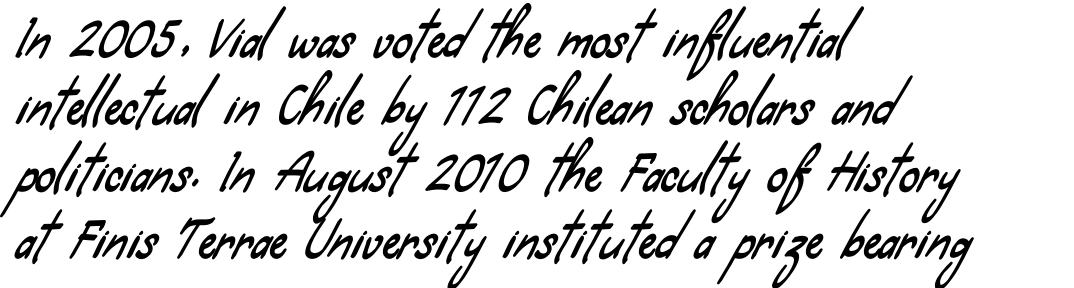
Unlike a traditional serif, this face leaves its strokes unadorned. Is the block centered? No — it sits flush against the left margin. Check the space under the baseline: it is left empty. Reading down the column, the eye jumps a familiar distance to each next line.
